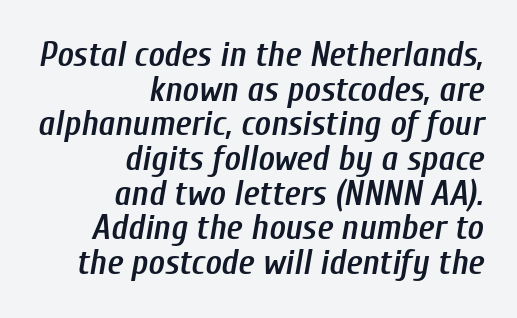
When letters slant like this, we call the style italic. The lines are packed closely together with very little leading. Glyph-to-glyph distance matches everyday printed text. The rendering uses natural spacing where letterforms have individual widths. Line endings align vertically; line beginnings do not. The glyphs are unaccompanied by any horizontal stroke below them.
